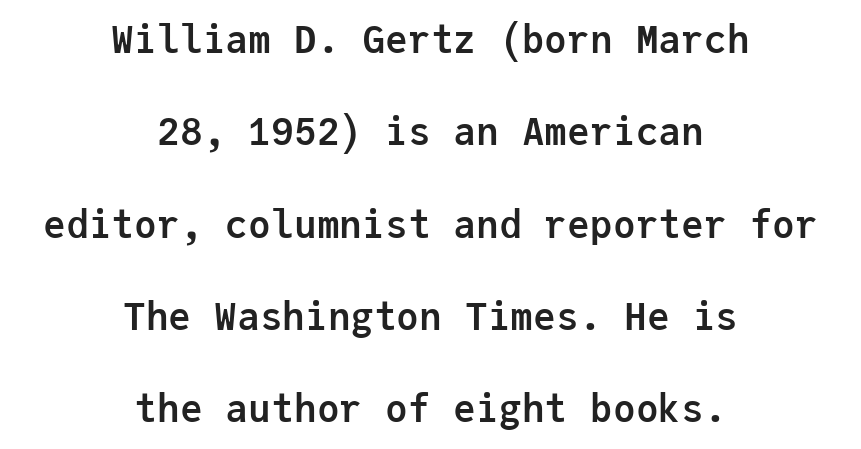
The designer went with a sans here, leaving each stem footless. The baseline area is clear. Interline gaps are noticeably wide in this sample. The lines are quadded center.
